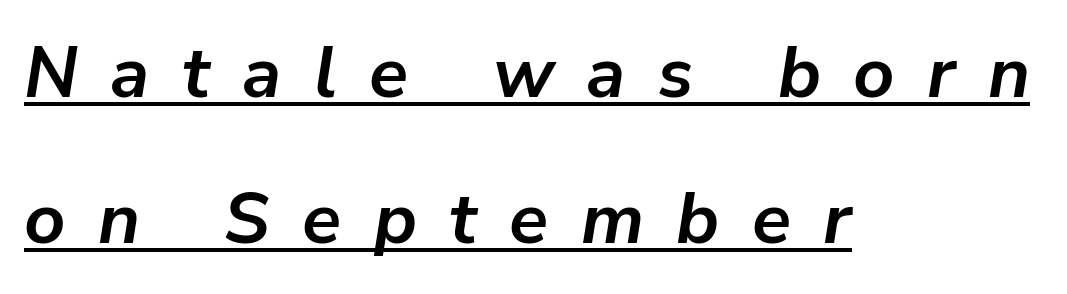
{"italic": "yes", "lean": "right", "slant_degrees": 9, "bold": "yes", "weight": "semibold", "width": "normal", "stroke_contrast": "low", "x_height": "medium", "monospaced": "no", "underline": "yes", "align": "left", "line_spacing": "loose", "line_spacing_ratio": 2.03, "letter_spacing": "wide", "letter_spacing_em": 0.45, "glyph_px": 72}
